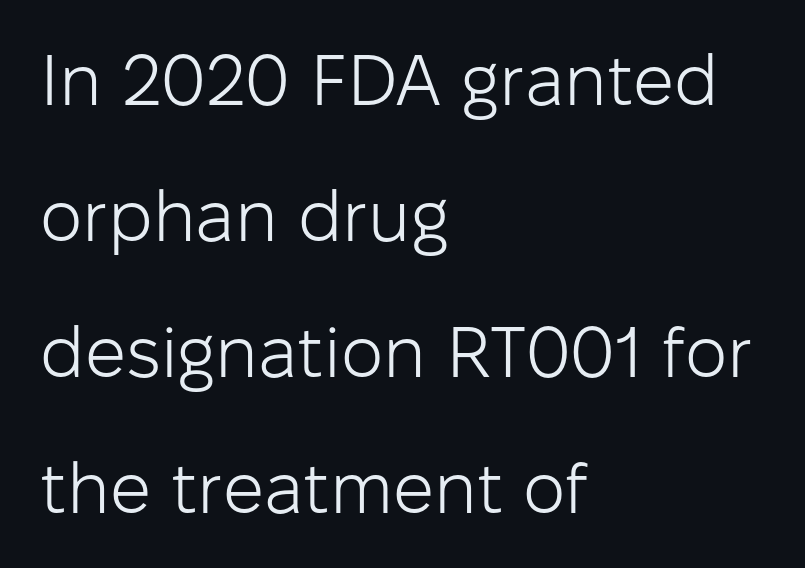
The image shows 72 px light sans-serif type, upright; set left-aligned, line spacing 1.89x, normal letter spacing, not underlined; low stroke contrast and a medium x-height.
